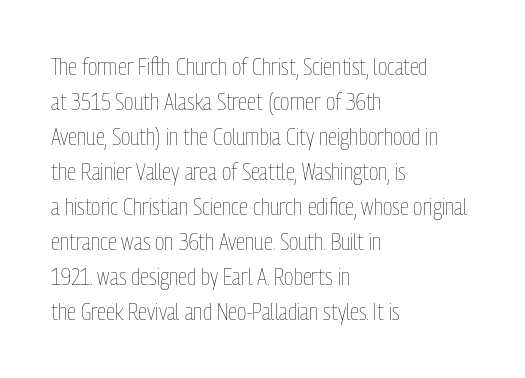
{"italic": "no", "bold": "no", "underline": "no", "align": "left", "line_spacing": "normal", "line_spacing_ratio": 1.46, "letter_spacing": "normal", "letter_spacing_em": 0.0, "glyph_px": 24}
